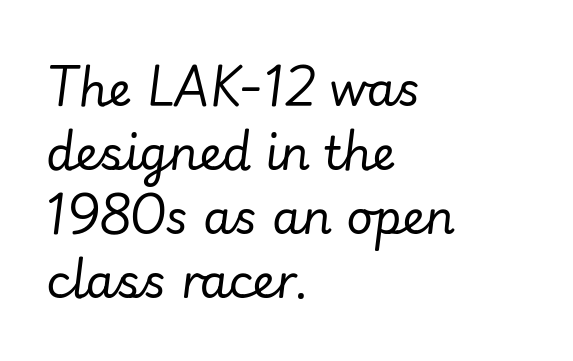
The image shows 46 px regular-weight type, italic (leaning right); set left-aligned, normal line spacing (1.39x), normal letter spacing, not underlined; low stroke contrast and a small x-height.
